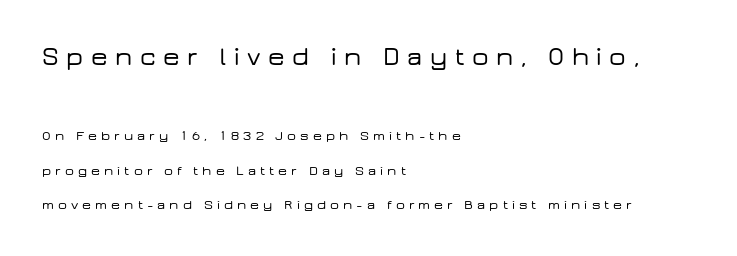
The area under the type is left untouched. Leading is clearly above the norm, producing a sparse column. These lines have a slow, spaced-out rhythm from letter to letter. This is the regular roman posture of the typeface. Casual observation: everything's shoved over to the left.
